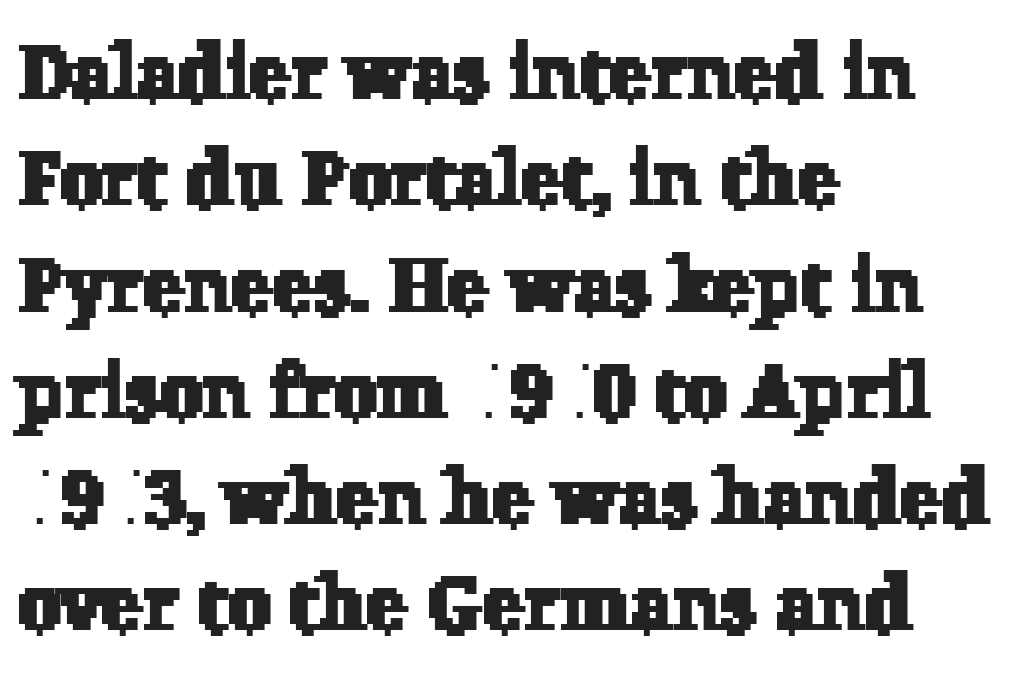
{"serif": "yes", "width": "normal", "stroke_contrast": "low", "x_height": "medium", "monospaced": "no", "underline": "no", "align": "left", "line_spacing": "normal", "line_spacing_ratio": 1.38, "letter_spacing": "normal", "letter_spacing_em": 0.0, "glyph_px": 77}
